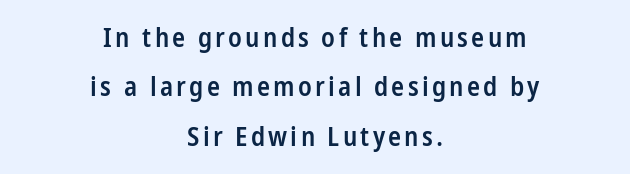
{"italic": "no", "bold": "semi", "underline": "no", "align": "center", "line_spacing_ratio": 1.83, "glyph_px": 27}
